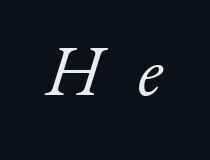
Character widths vary here, with narrow letters taking less room than wide ones. Compared with typical body copy, the letter spacing here is much looser. A bare baseline throughout the passage. This rendering employs a face with finishing strokes, i.e., a serif. The typeface has the unassuming heft of standard copy or less.
